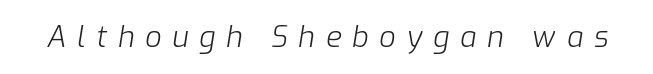
The typeface has the unassuming heft of standard copy or less. These lines have a slow, spaced-out rhythm from letter to letter. Slant detected: the letters are inclined. Spacing verdict: proportional, widths tailored to each character. Underline: absent.
